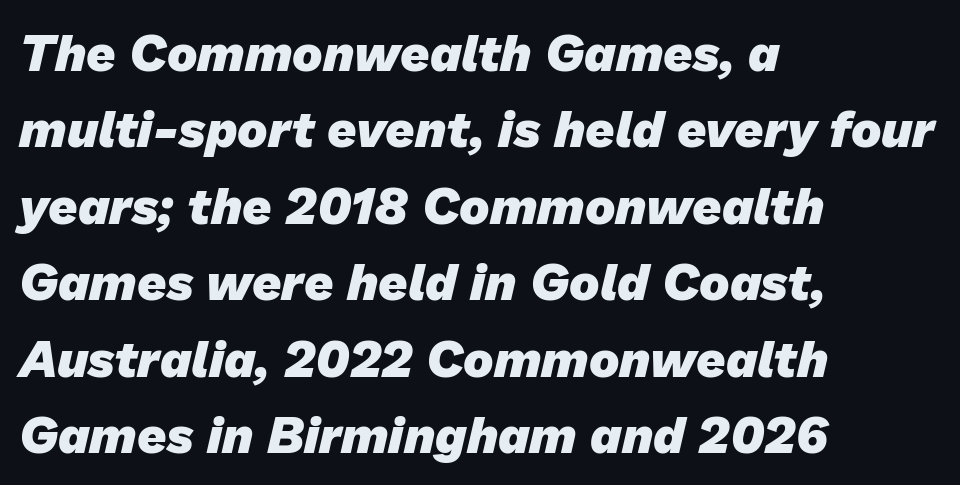
Typeset ragged right — the left edge is the straight one. Character widths vary here, with narrow letters taking less room than wide ones. Quick note: underline off. Successive baselines arrive at the customary interval. Compared with typical body copy, the letter spacing here is the same.
